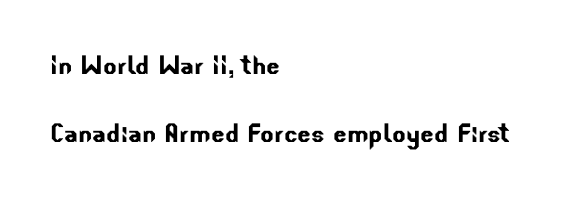
The image shows 32 px sans-serif type; set left-aligned, loose line spacing (2.13x), normal letter spacing, not underlined; low stroke contrast and a small x-height.
